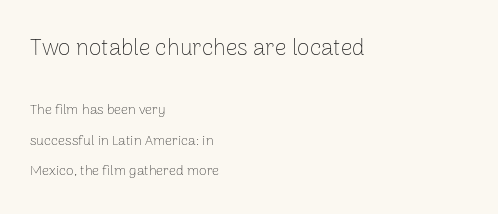
Think standard paragraph weight, or any step lighter than that. This is roman type, the default non-slanted kind. Here the first block reads like a headline and the second like body copy. Successive baselines arrive slowly, with a big drop between each. The gaps between neighbouring characters are ordinary and unremarkable. In CSS terms this would be text-align: left.
